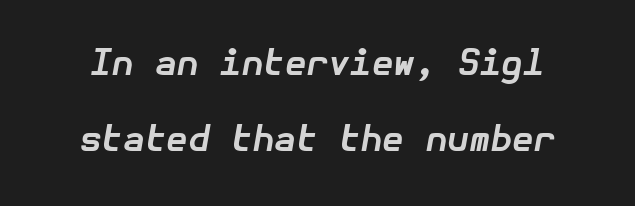
The image shows 35 px bold type, italic (leaning right); set loose line spacing (2.16x), normal letter spacing, not underlined; low stroke contrast and a medium x-height.
